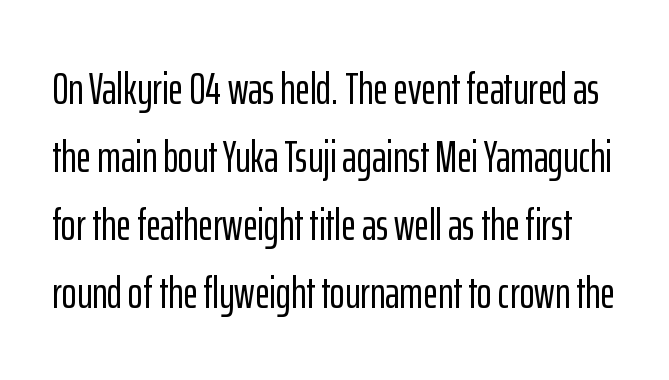
Q: Is the text italic (slanted)? A: No, it is upright.
Q: Is the typeface a serif or a sans-serif typeface? A: Sans-serif.
Q: Is the text underlined? A: No.
Q: Is the spacing between letters normal or unusually wide? A: Normal.
Q: Is the spacing between lines tight, normal or loose? A: Normal.
Q: Width (condensed, normal, or wide)? A: Condensed.
Q: Stroke contrast? A: Low.
Q: x-height? A: Medium.
Q: Monospaced? A: No.
